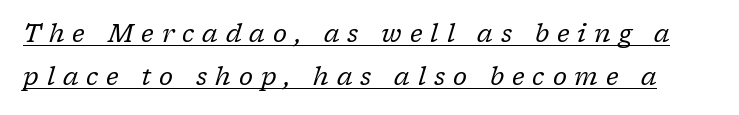
The sample's only ornament is a line tracing under the words. When letters slant like this, we call the style italic. The tracking jumps out immediately: characters are airy and widely separated. The strokes carry an ordinary text weight at most.
